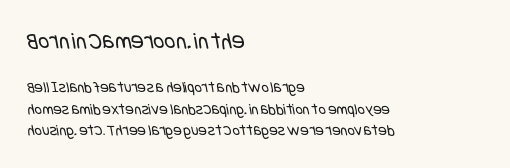
{"bold": "no", "underline": "no", "align": "left", "line_spacing": "normal", "line_spacing_ratio": 1.34, "letter_spacing": "normal", "letter_spacing_em": 0.0, "larger_block": "first", "size_ratio": 1.5, "glyph_px": 24}
